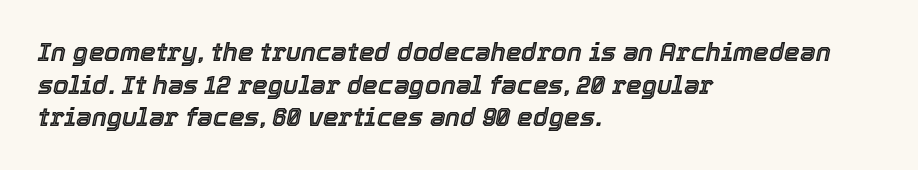
The image shows 25 px text type, italic (leaning right); set left-aligned, normal line spacing (1.31x), normal letter spacing, not underlined.
